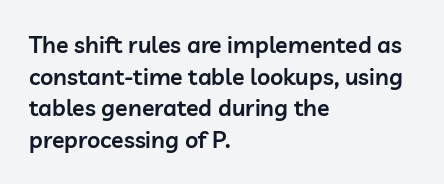
The image shows 23 px text type, upright; set left-aligned, normal line spacing (1.38x), normal letter spacing, not underlined.
